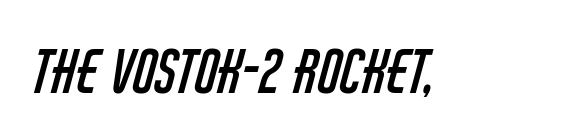
This sample has the flowing, uneven cadence of proportional lettering. The designer went with a sans here, leaving each stem footless. Each stroke keeps to a modest, everyday thickness or less. In terms of letterspacing, this is plain default setting. The gap between lines stays unmarked.
